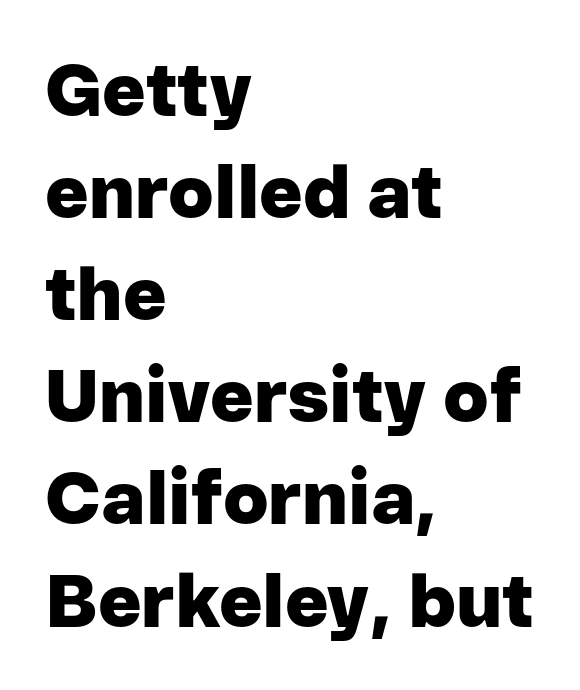
The face used here is proportionally spaced, like ordinary book or web type. Alignment: flush left. How are the letters spaced? Ordinarily, with no added tracking. Vertical strokes here are truly vertical. Vertically, the passage feels balanced, rows spaced as you'd expect.
